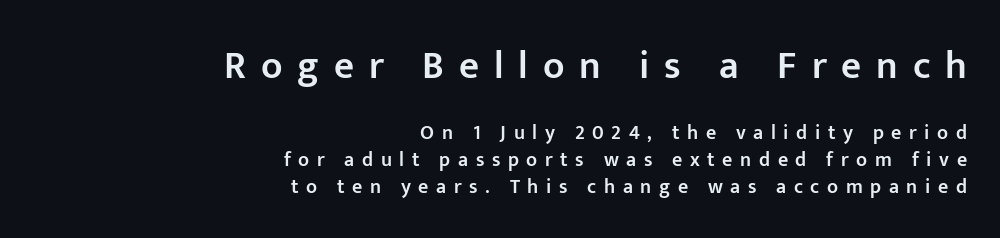
Does extra space separate the letters? Yes, quite a lot of it. Check the space under the baseline: it is left empty. The emphasis by scale lands on block number one, above. Note the varied advance widths — an 'i' is clearly narrower than an 'm'. A student would call this right alignment; a typographer would say flush right, rag left.
